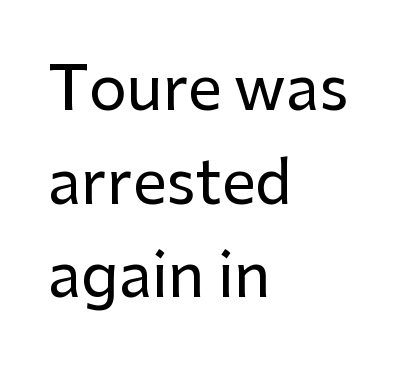
Here the designer chose a conventional face with non-uniform glyph widths. There is no visible air inserted between adjacent glyphs. The baseline area is clear. Horizontal bands of white between lines are of average thickness.
